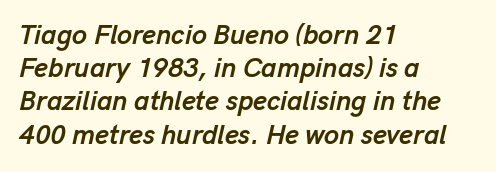
{"italic": "yes", "lean": "right", "slant_degrees": 13, "bold": "yes", "underline": "no", "align": "left", "line_spacing_ratio": 1.23, "letter_spacing": "normal", "letter_spacing_em": 0.0, "glyph_px": 27}
